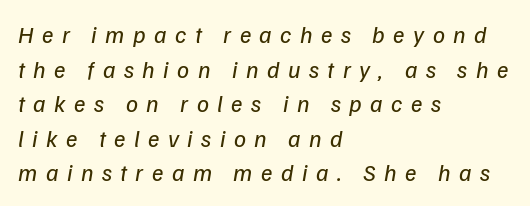
Someone cranked the tracking dial way up on this one. Stems and bowls with no extra thickness — not bold. The foot of each line stays bare and open. Vertical spacing — default. Where is the straight margin? On the left.
